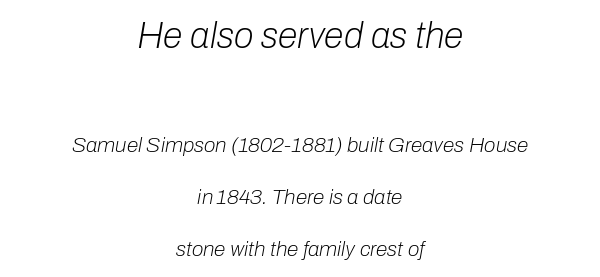
The image shows 36 px light type, italic (leaning right); set centered, loose line spacing (2.46x), normal letter spacing, not underlined; the first (top) block is 1.71x larger; low stroke contrast and a medium x-height.
